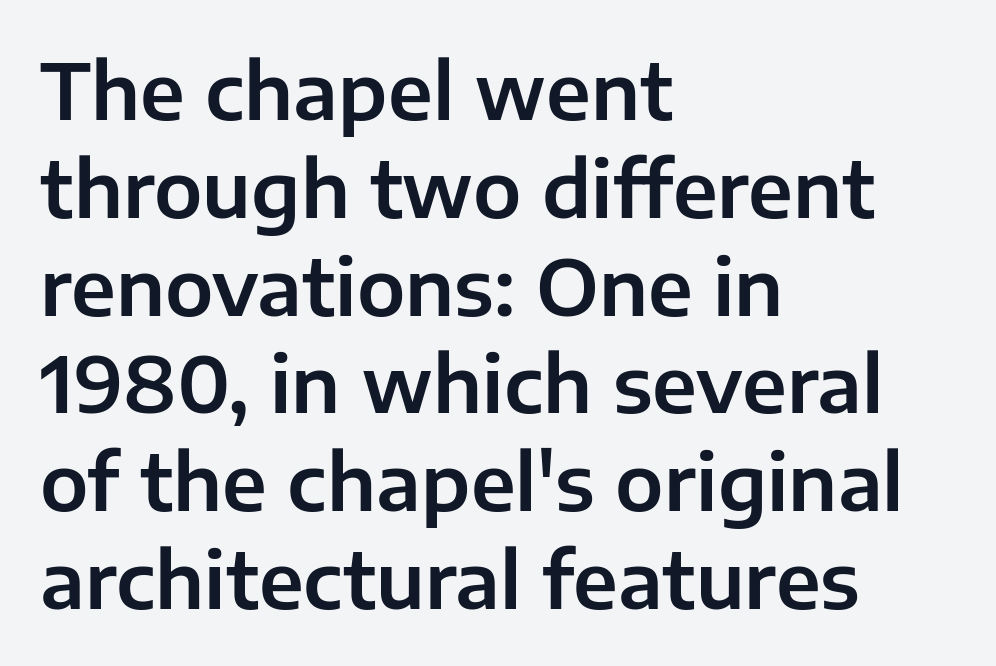
Alignment: flush left. The passage shown is typed in a proportional face where columns would drift. Check the space under the baseline: it is left empty. The line texture is even and compact thanks to regular tracking.
